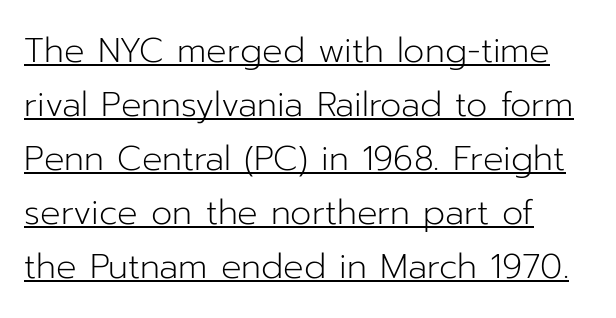
{"serif": "no", "italic": "no", "bold": "no", "weight": "light", "width": "normal", "stroke_contrast": "low", "x_height": "medium", "monospaced": "no", "underline": "yes", "align": "left", "line_spacing": "normal", "line_spacing_ratio": 1.59, "letter_spacing": "normal", "letter_spacing_em": 0.0, "glyph_px": 34}
